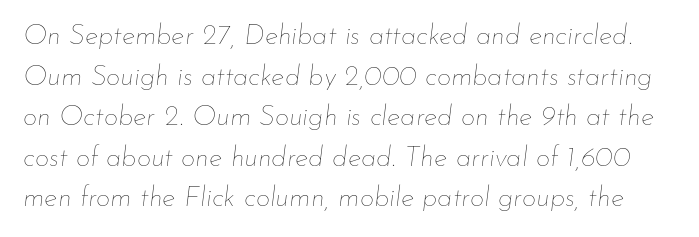
{"italic": "yes", "lean": "right", "slant_degrees": 7, "bold": "no", "weight": "thin", "width": "normal", "stroke_contrast": "low", "x_height": "small", "monospaced": "no", "underline": "no", "line_spacing": "normal", "line_spacing_ratio": 1.45, "letter_spacing": "normal", "letter_spacing_em": 0.0, "glyph_px": 28}
